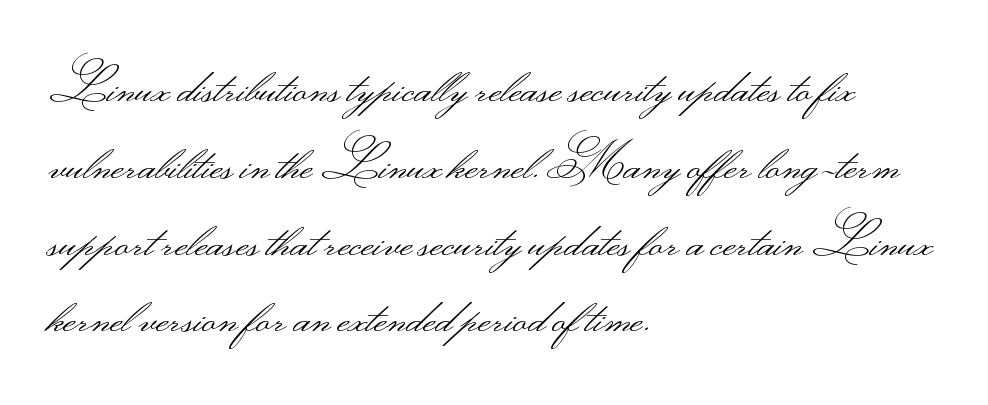
The image shows 48 px light, wide sans-serif type; set left-aligned, normal line spacing (1.6x), normal letter spacing, not underlined; medium stroke contrast.
